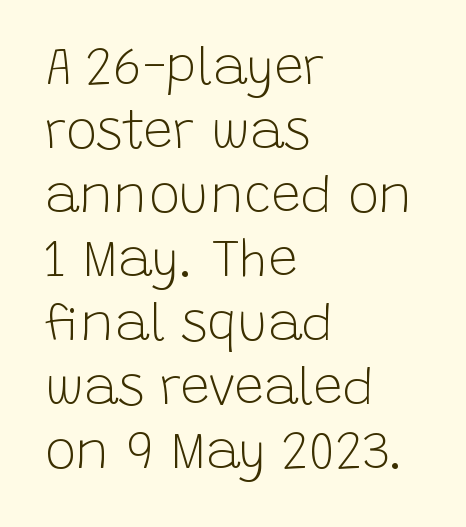
{"serif": "no", "italic": "no", "bold": "no", "weight": "light", "width": "normal", "stroke_contrast": "low", "x_height": "large", "monospaced": "no", "underline": "no", "align": "left", "line_spacing_ratio": 1.23, "letter_spacing": "normal", "letter_spacing_em": 0.0, "glyph_px": 52}
